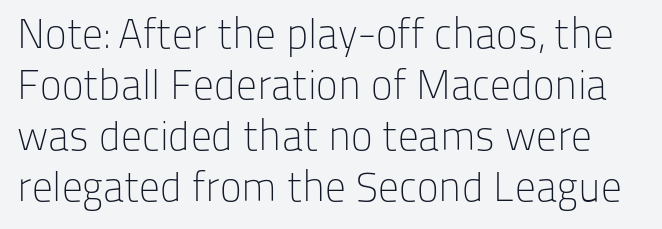
The image shows 41 px light sans-serif type, upright; set line spacing 1.24x, normal letter spacing, not underlined; low stroke contrast and a medium x-height.
